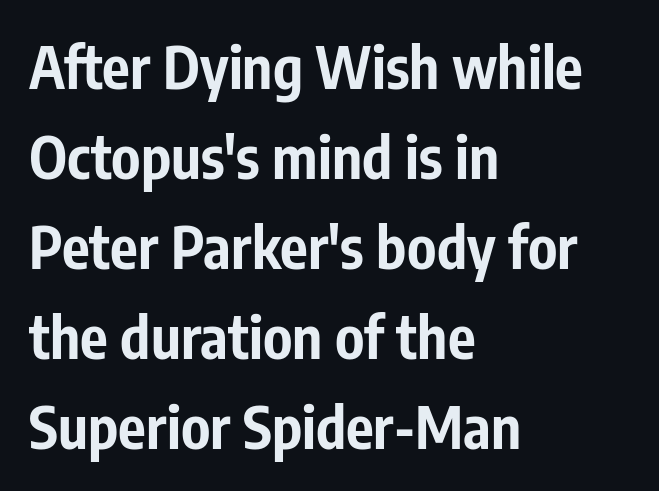
The image shows 58 px bold, condensed sans-serif type, upright; set left-aligned, normal line spacing (1.55x), normal letter spacing, not underlined; low stroke contrast and a medium x-height.
